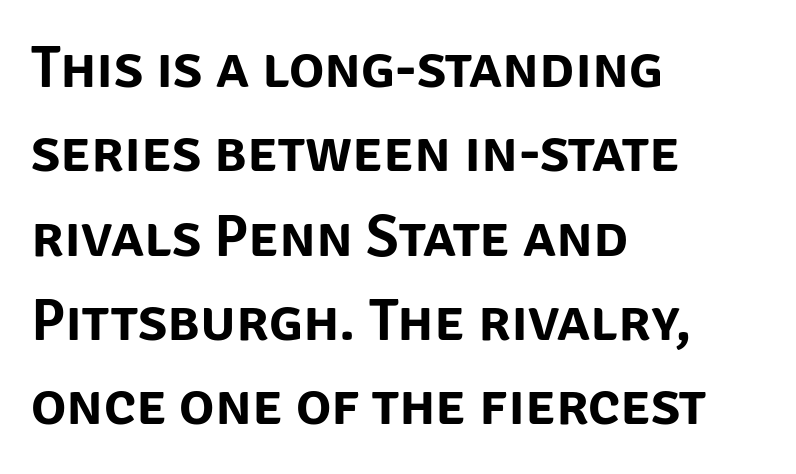
The image shows 59 px sans-serif type, upright; set left-aligned, normal line spacing (1.43x), normal letter spacing, not underlined; low stroke contrast and a large x-height.
